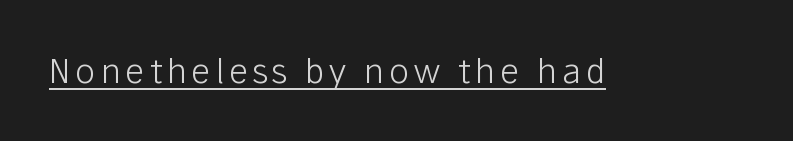
{"serif": "no", "italic": "no", "bold": "no", "weight": "light", "width": "normal", "stroke_contrast": "low", "x_height": "medium", "monospaced": "no", "underline": "yes", "glyph_px": 34}
